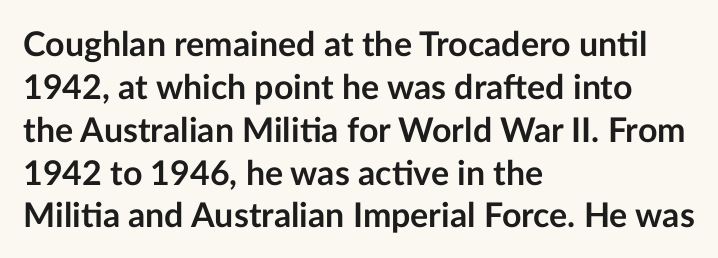
The image shows 34 px semibold sans-serif type, upright; set left-aligned, normal line spacing (1.26x), normal letter spacing, not underlined; low stroke contrast and a medium x-height.
